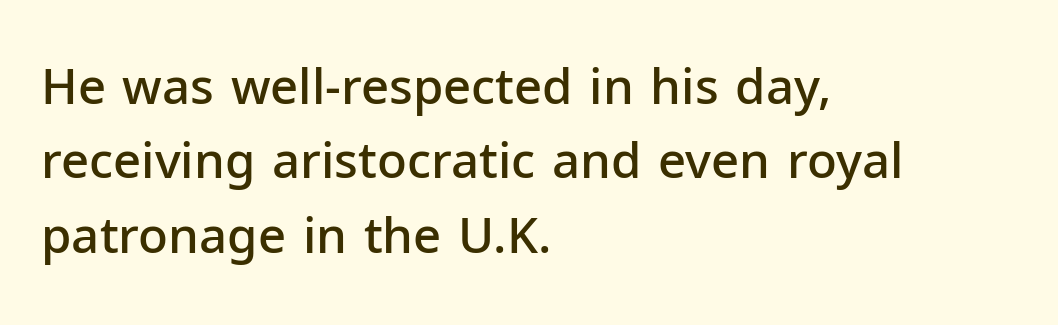
The image shows 49 px semibold sans-serif type, upright; set left-aligned, normal line spacing (1.52x), normal letter spacing, not underlined; low stroke contrast and a medium x-height.
